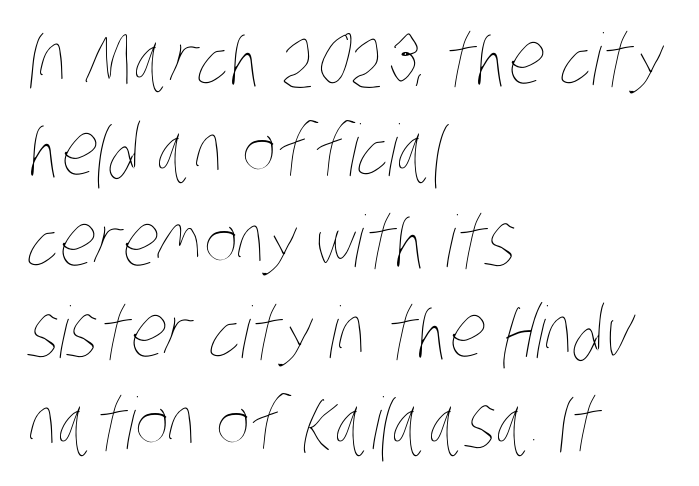
The font is comparable to plain body text, perhaps lighter. Plain, unruled lines of type. This block has exactly the height ordinary leading produces. In terms of letterspacing, this is plain default setting. Visually the block forms a straight wall on the left and a jagged coastline on the right.
